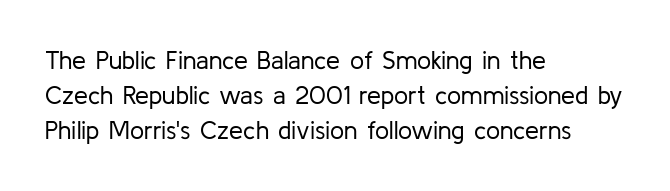
{"italic": "no", "bold": "no", "underline": "no", "align": "left", "line_spacing": "normal", "line_spacing_ratio": 1.41, "letter_spacing": "normal", "letter_spacing_em": 0.0, "glyph_px": 25}
